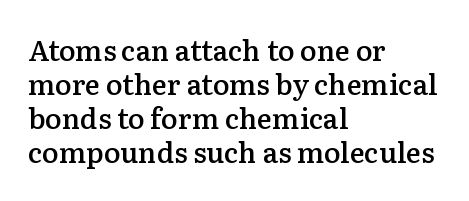
{"serif": "yes", "italic": "no", "bold": "semi", "weight": "semibold", "width": "normal", "stroke_contrast": "low", "x_height": "medium", "monospaced": "no", "underline": "no", "align": "left", "line_spacing_ratio": 1.22, "letter_spacing": "normal", "letter_spacing_em": 0.0, "glyph_px": 28}
